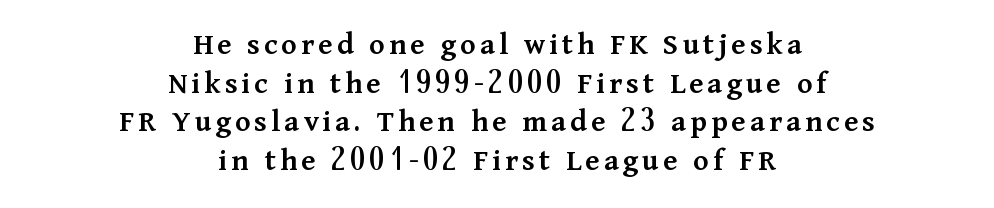
Q: Is the text bold? A: Semi-bold.
Q: Is the text italic (slanted)? A: No, it is upright.
Q: Is the typeface a serif or a sans-serif typeface? A: Serif.
Q: Is the text underlined? A: No.
Q: How is the paragraph aligned? A: Centered.
Q: Width (condensed, normal, or wide)? A: Normal.
Q: Stroke contrast? A: Medium.
Q: x-height? A: Medium.
Q: Monospaced? A: No.
